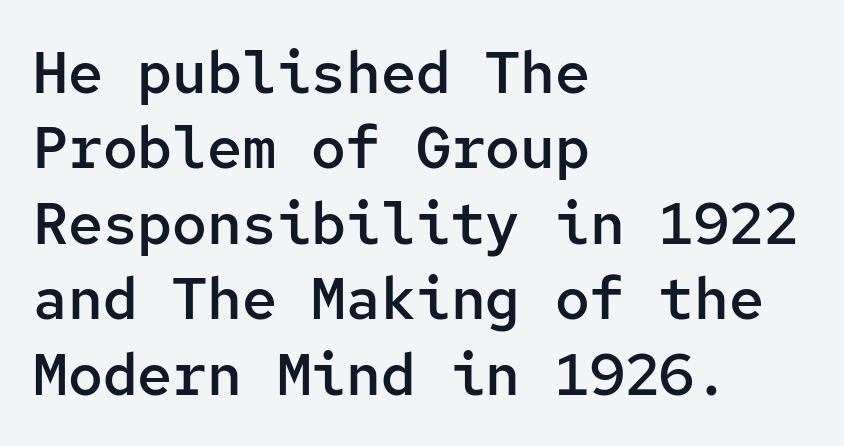
{"serif": "no", "italic": "no", "bold": "semi", "weight": "semibold", "width": "normal", "stroke_contrast": "low", "x_height": "medium", "monospaced": "yes", "underline": "no", "align": "left", "line_spacing": "normal", "line_spacing_ratio": 1.3, "letter_spacing": "normal", "letter_spacing_em": 0.0, "glyph_px": 58}
